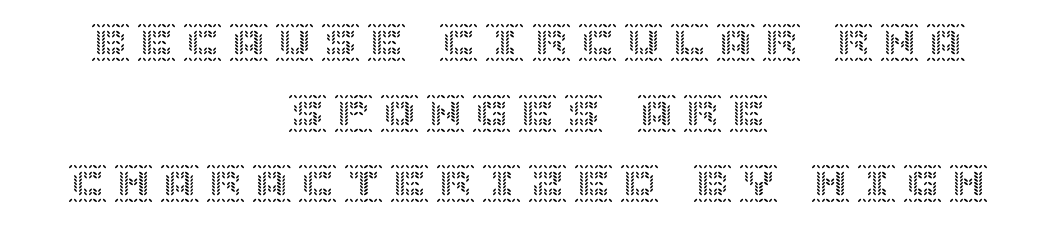
Ordinary non-slanted type is in use. The compositor balanced each line on the midline. Check the space under the baseline: it is left empty.
